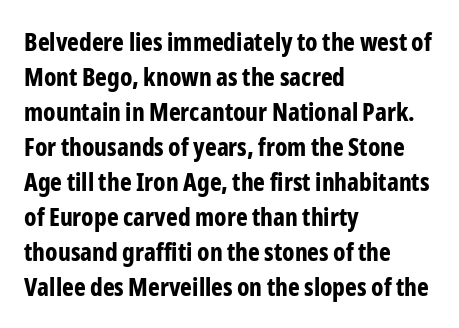
{"italic": "no", "bold": "yes", "underline": "no", "align": "left", "line_spacing": "normal", "line_spacing_ratio": 1.4, "letter_spacing": "normal", "letter_spacing_em": 0.0, "glyph_px": 25}
